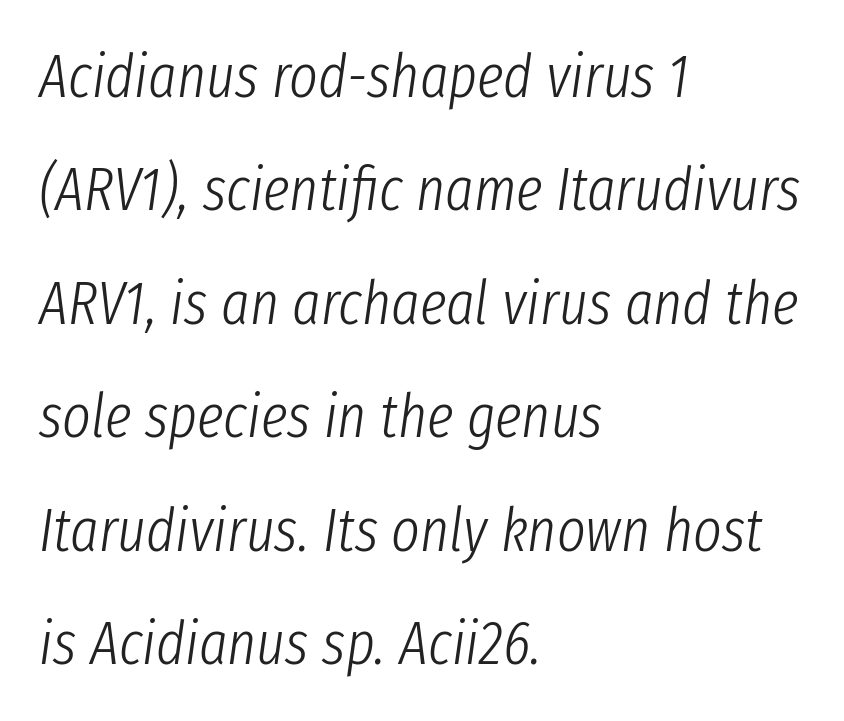
Q: Is the text bold? A: No.
Q: Is the text italic (slanted)? A: Yes, it leans right by about 8 degrees.
Q: Is the text underlined? A: No.
Q: How is the paragraph aligned? A: Left-aligned.
Q: Is the spacing between letters normal or unusually wide? A: Normal.
Q: Width (condensed, normal, or wide)? A: Condensed.
Q: Stroke contrast? A: Low.
Q: x-height? A: Medium.
Q: Monospaced? A: No.
